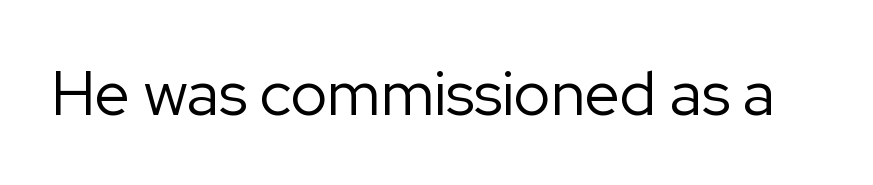
Q: Is the text bold? A: No.
Q: Is the text italic (slanted)? A: No, it is upright.
Q: Is the typeface a serif or a sans-serif typeface? A: Sans-serif.
Q: Is the text underlined? A: No.
Q: Is the spacing between letters normal or unusually wide? A: Normal.
Q: Width (condensed, normal, or wide)? A: Normal.
Q: Stroke contrast? A: Low.
Q: x-height? A: Medium.
Q: Monospaced? A: No.
